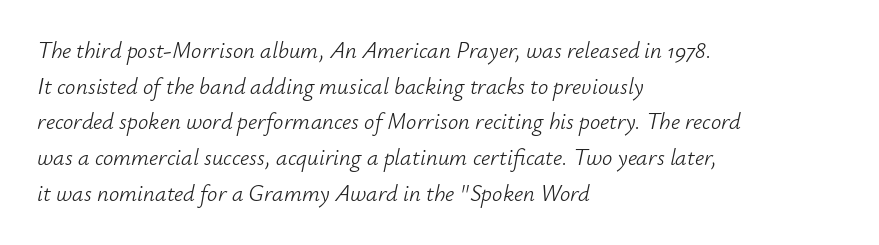
Q: Is the text bold? A: No.
Q: Is the text italic (slanted)? A: Yes, it leans right by about 12 degrees.
Q: Is the text underlined? A: No.
Q: How is the paragraph aligned? A: Left-aligned.
Q: Is the spacing between letters normal or unusually wide? A: Normal.
Q: Is the spacing between lines tight, normal or loose? A: Normal.
